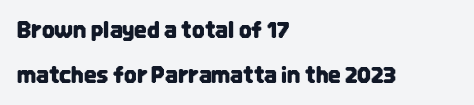
{"italic": "no", "underline": "no", "align": "left", "line_spacing": "loose", "line_spacing_ratio": 2.06, "letter_spacing": "normal", "letter_spacing_em": 0.0, "glyph_px": 22}
